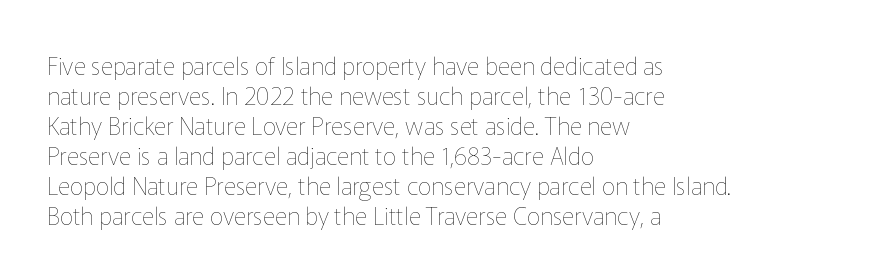
Honestly, there is no underline to notice here at all. The font's upright variant was chosen for this text. Horizontally, the lines are justified to the leading edge only. Bold? No — there's no thickening of the strokes.
